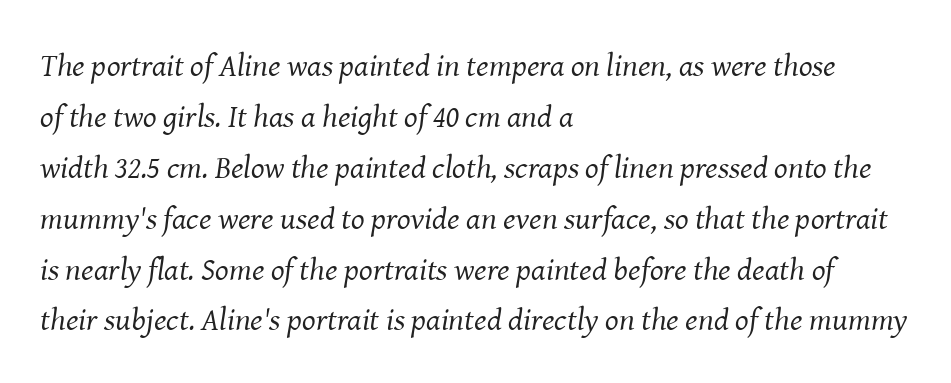
The image shows 32 px regular-weight serif type, italic (leaning right); set left-aligned, normal line spacing (1.59x), normal letter spacing, not underlined; medium stroke contrast and a medium x-height.
